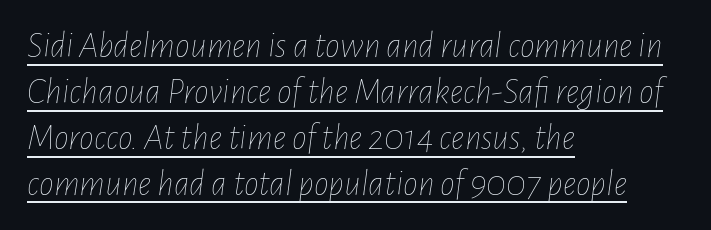
{"italic": "yes", "lean": "right", "slant_degrees": 7, "bold": "no", "weight": "thin", "width": "condensed", "stroke_contrast": "low", "x_height": "medium", "monospaced": "no", "underline": "yes", "align": "left", "line_spacing_ratio": 1.24, "letter_spacing": "normal", "letter_spacing_em": 0.0, "glyph_px": 37}
